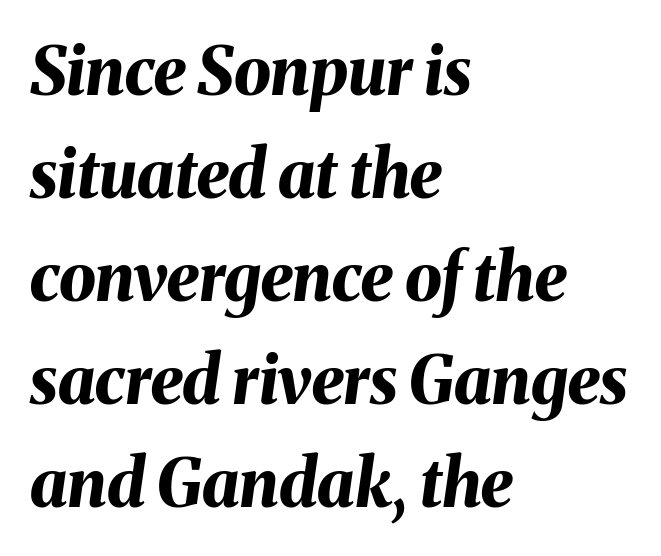
{"italic": "yes", "lean": "right", "slant_degrees": 8, "bold": "yes", "weight": "bold", "width": "normal", "stroke_contrast": "medium", "x_height": "medium", "monospaced": "no", "underline": "no", "align": "left", "line_spacing": "normal", "line_spacing_ratio": 1.56, "letter_spacing": "normal", "letter_spacing_em": 0.0, "glyph_px": 66}
